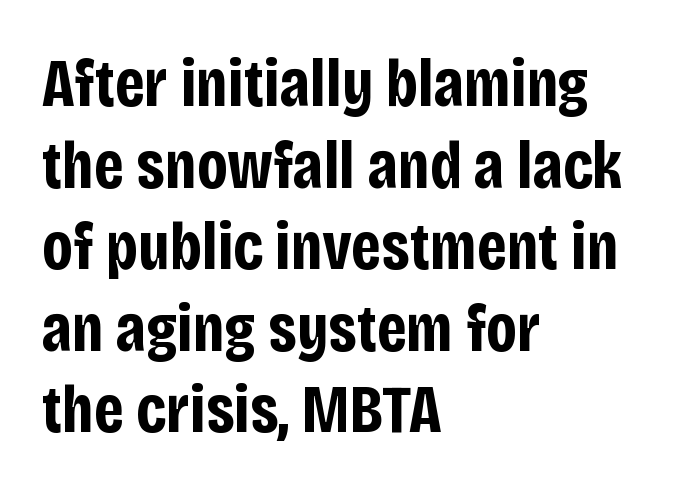
The image shows 68 px bold, condensed sans-serif type, upright; set left-aligned, line spacing 1.2x, normal letter spacing, not underlined; low stroke contrast and a large x-height.
